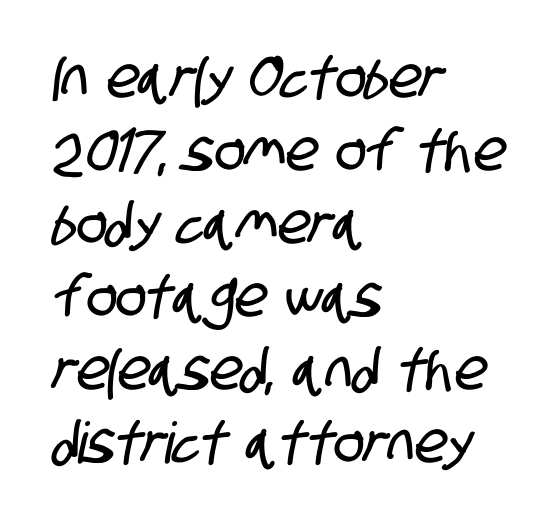
{"serif": "no", "width": "condensed", "stroke_contrast": "low", "x_height": "large", "monospaced": "no", "underline": "no", "align": "left", "line_spacing": "normal", "line_spacing_ratio": 1.28, "letter_spacing": "normal", "letter_spacing_em": 0.0, "glyph_px": 57}
